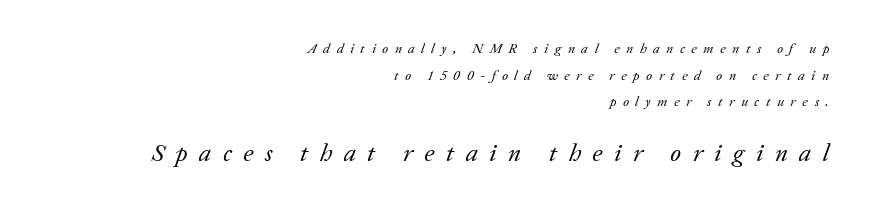
Q: Is the text bold? A: No.
Q: Is the text italic (slanted)? A: Yes, it leans right by about 20 degrees.
Q: Is the text underlined? A: No.
Q: How is the paragraph aligned? A: Right-aligned.
Q: Is the spacing between letters normal or unusually wide? A: Unusually wide.
Q: Is the spacing between lines tight, normal or loose? A: Loose.
Q: Which block of text is set in a larger size, the first (top) or the second (bottom)? A: The second (bottom) one.
